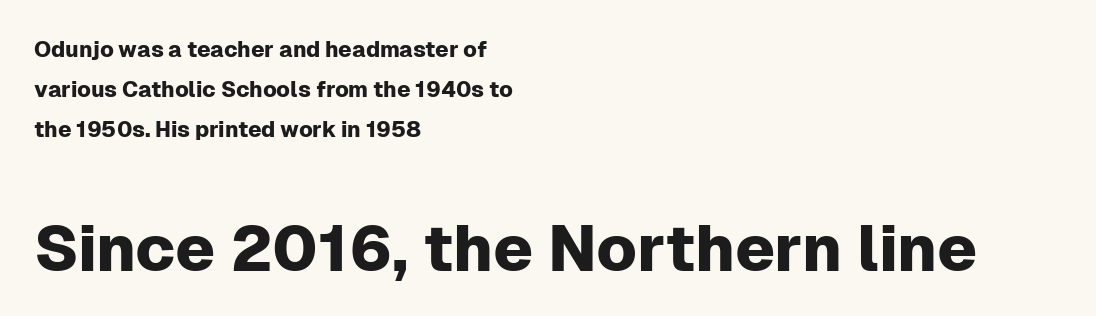
The image shows 65 px sans-serif type, upright; set left-aligned, line spacing 1.81x, normal letter spacing, not underlined; the second (bottom) block is 2.95x larger; low stroke contrast and a medium x-height.
